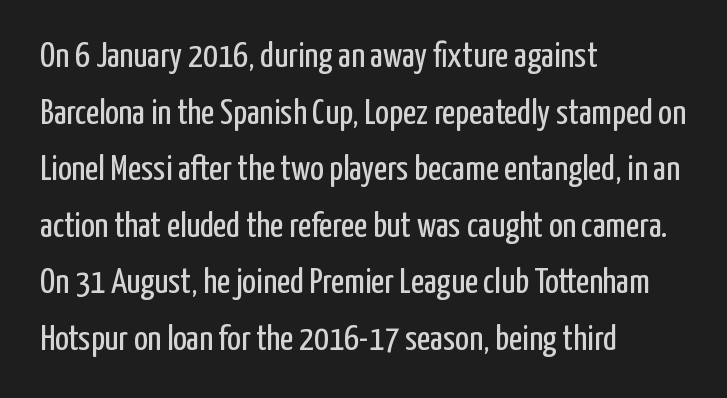
Q: Is the text bold? A: No.
Q: Is the text italic (slanted)? A: No, it is upright.
Q: Is the typeface a serif or a sans-serif typeface? A: Sans-serif.
Q: Is the text underlined? A: No.
Q: How is the paragraph aligned? A: Left-aligned.
Q: Is the spacing between letters normal or unusually wide? A: Normal.
Q: Is the spacing between lines tight, normal or loose? A: Normal.
Q: Width (condensed, normal, or wide)? A: Condensed.
Q: Stroke contrast? A: Low.
Q: x-height? A: Medium.
Q: Monospaced? A: No.
